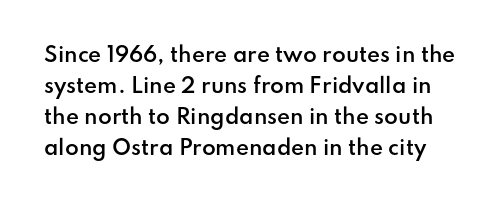
The image shows 20 px text type, upright; set normal line spacing (1.55x), normal letter spacing, not underlined.
